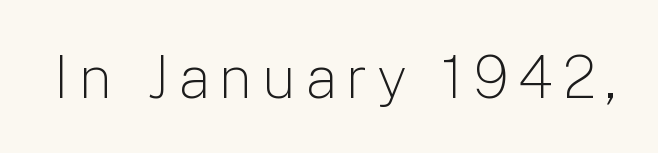
Note: no serifs on the glyphs. A roman cut, with each character standing at attention. No chunkiness to these letters — they're not bold. The rendering uses natural spacing where letterforms have individual widths. Underline: absent.
